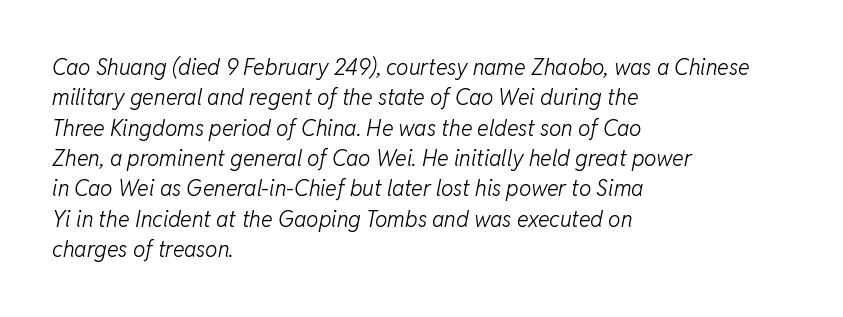
The image shows 22 px text type, italic (leaning right); set left-aligned, normal line spacing (1.38x), normal letter spacing, not underlined.
